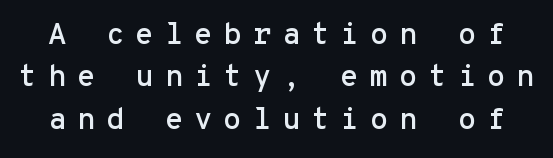
Q: Is the text italic (slanted)? A: No, it is upright.
Q: Is the typeface a serif or a sans-serif typeface? A: Sans-serif.
Q: Is the text underlined? A: No.
Q: Is the spacing between letters normal or unusually wide? A: Unusually wide.
Q: Is the spacing between lines tight, normal or loose? A: Normal.
Q: Width (condensed, normal, or wide)? A: Normal.
Q: Stroke contrast? A: Low.
Q: x-height? A: Medium.
Q: Monospaced? A: Yes.
